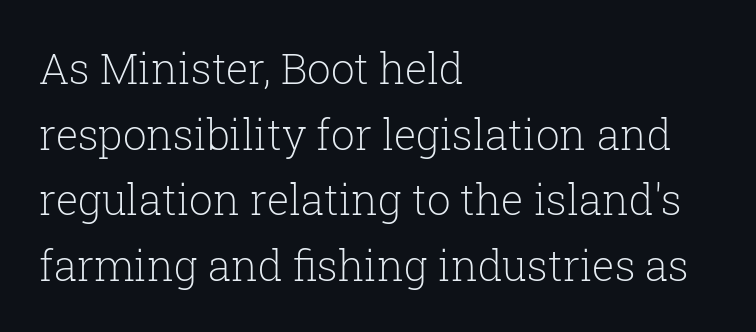
Underline: absent. Upright lettering throughout. You could not count columns in this text — the font is proportionally spaced. The strokes are not fattened; the text isn't bold.
